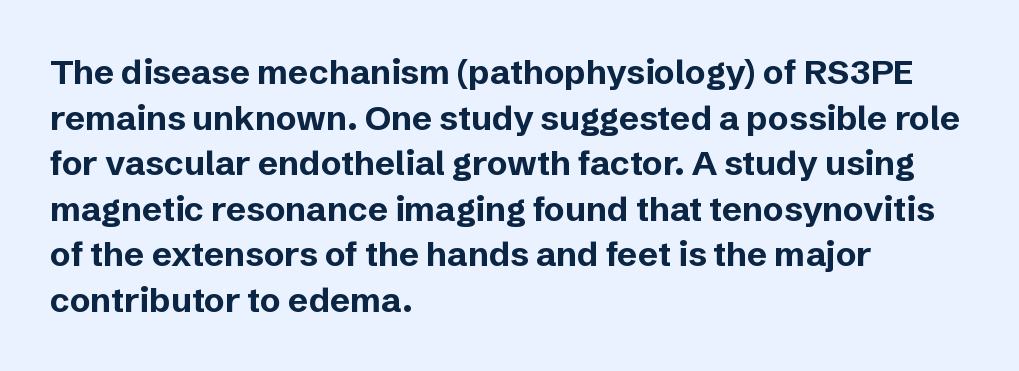
{"serif": "no", "italic": "no", "bold": "yes", "weight": "bold", "width": "normal", "stroke_contrast": "low", "x_height": "medium", "monospaced": "no", "underline": "no", "align": "left", "line_spacing": "normal", "line_spacing_ratio": 1.34, "letter_spacing": "normal", "letter_spacing_em": 0.0, "glyph_px": 34}
